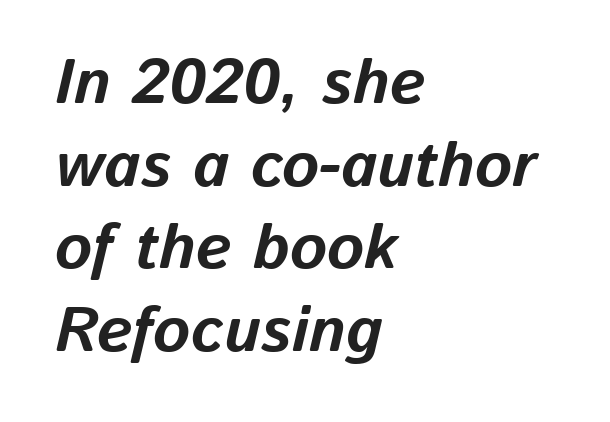
Q: Is the text bold? A: Yes.
Q: Is the text italic (slanted)? A: Yes, it leans right by about 13 degrees.
Q: Is the text underlined? A: No.
Q: How is the paragraph aligned? A: Left-aligned.
Q: Is the spacing between letters normal or unusually wide? A: Normal.
Q: Is the spacing between lines tight, normal or loose? A: Normal.
Q: Width (condensed, normal, or wide)? A: Normal.
Q: Stroke contrast? A: Low.
Q: x-height? A: Medium.
Q: Monospaced? A: No.
